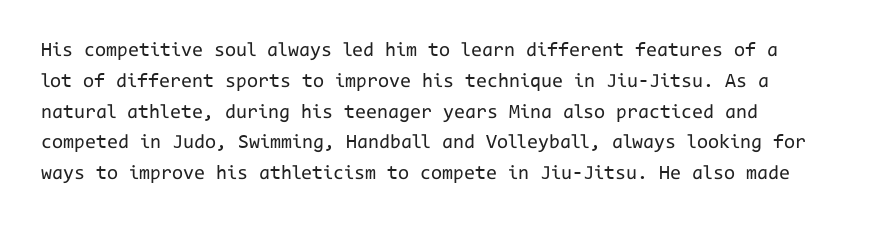
{"italic": "no", "bold": "no", "underline": "no", "line_spacing": "normal", "line_spacing_ratio": 1.54, "letter_spacing": "normal", "letter_spacing_em": 0.0, "glyph_px": 20}
